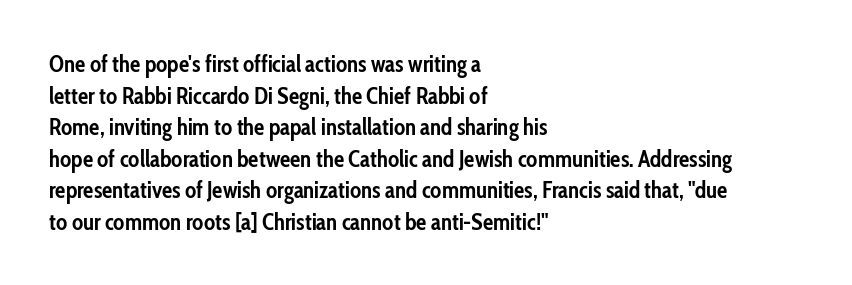
Q: Is the text bold? A: Yes.
Q: Is the text italic (slanted)? A: No, it is upright.
Q: Is the text underlined? A: No.
Q: How is the paragraph aligned? A: Left-aligned.
Q: Is the spacing between letters normal or unusually wide? A: Normal.
Q: Is the spacing between lines tight, normal or loose? A: Normal.
